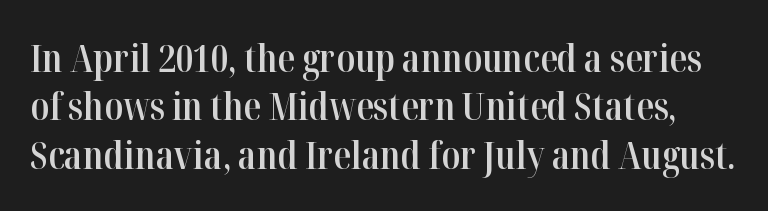
Letterform terminals end in serifs throughout the passage. You could not count columns in this text — the font is proportionally spaced. The glyphs have the mass of a demibold cut, below bold. Is there any slant? The stems are plumb.
